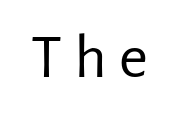
The image shows 63 px regular-weight sans-serif type, upright; set not underlined; low stroke contrast and a medium x-height.
